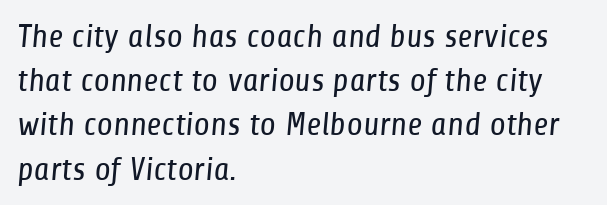
Q: Is the text bold? A: No.
Q: Is the typeface a serif or a sans-serif typeface? A: Sans-serif.
Q: Is the text underlined? A: No.
Q: How is the paragraph aligned? A: Left-aligned.
Q: Is the spacing between letters normal or unusually wide? A: Normal.
Q: Is the spacing between lines tight, normal or loose? A: Normal.
Q: Width (condensed, normal, or wide)? A: Condensed.
Q: Stroke contrast? A: Low.
Q: x-height? A: Medium.
Q: Monospaced? A: No.
